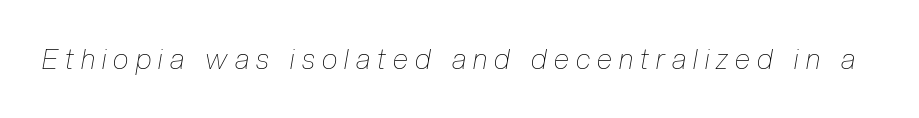
{"italic": "yes", "lean": "right", "slant_degrees": 10, "bold": "no", "weight": "thin", "width": "condensed", "stroke_contrast": "low", "x_height": "medium", "monospaced": "no", "underline": "no", "letter_spacing": "wide", "letter_spacing_em": 0.26, "glyph_px": 28}
